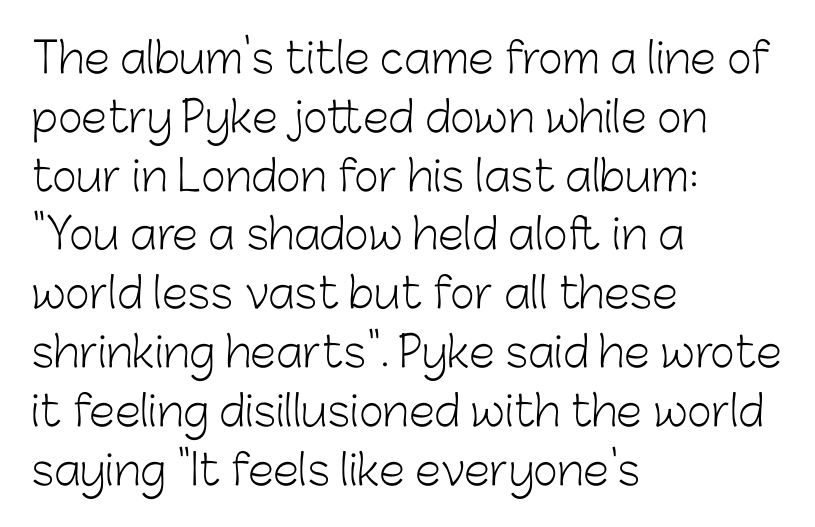
{"serif": "no", "italic": "no", "bold": "no", "weight": "light", "width": "normal", "stroke_contrast": "low", "x_height": "medium", "monospaced": "no", "underline": "no", "align": "left", "line_spacing": "normal", "line_spacing_ratio": 1.4, "letter_spacing": "normal", "letter_spacing_em": 0.0, "glyph_px": 42}
